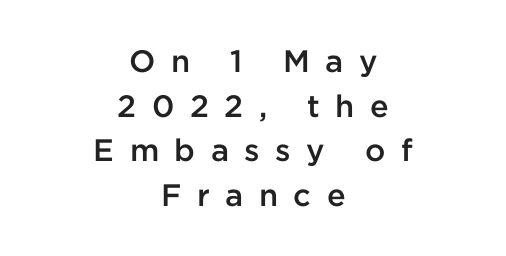
{"serif": "no", "italic": "no", "bold": "semi", "weight": "semibold", "width": "normal", "stroke_contrast": "low", "x_height": "medium", "monospaced": "no", "underline": "no", "align": "center", "line_spacing": "normal", "line_spacing_ratio": 1.44, "letter_spacing": "wide", "letter_spacing_em": 0.5, "glyph_px": 31}
